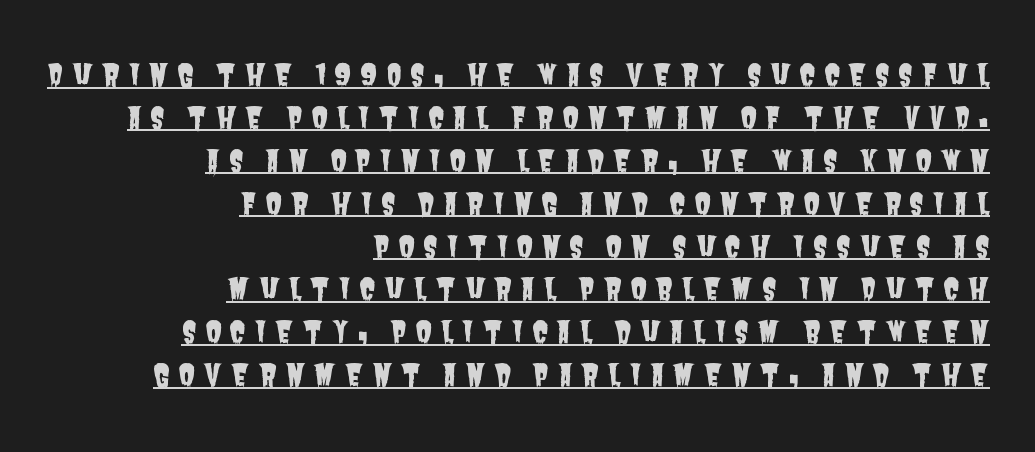
The rendering shows plain stroke endings on the letterforms — a sans-serif design. Is the letter spacing exaggerated? Yes — the characters are pushed far apart. Is there an underline? Yes — a line sits under the letters. This sample has the flowing, uneven cadence of proportional lettering. In terms of leading, this rendering sits right in the middle. Horizontal alignment here is rightward, an uncommon choice for prose.
